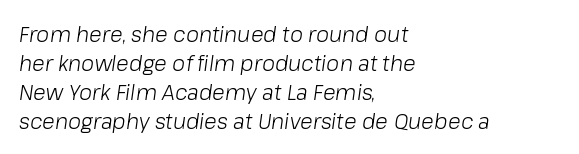
Q: Is the text bold? A: No.
Q: Is the text italic (slanted)? A: Yes, it leans right by about 8 degrees.
Q: Is the text underlined? A: No.
Q: How is the paragraph aligned? A: Left-aligned.
Q: Is the spacing between letters normal or unusually wide? A: Normal.
Q: Is the spacing between lines tight, normal or loose? A: Normal.
